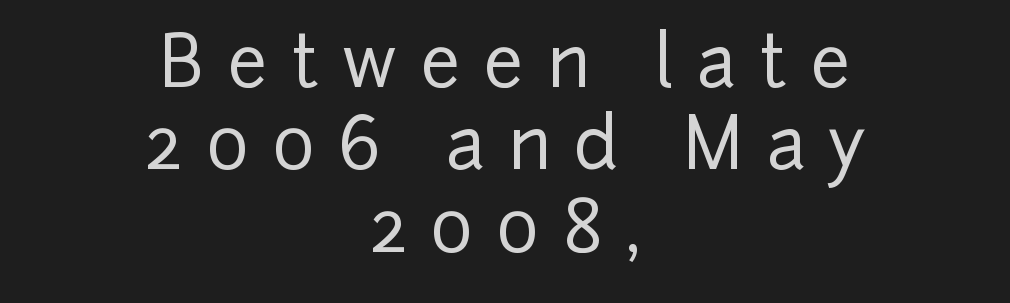
The letters advance in unequal steps, a hallmark of proportional type. The passage shown is typeset with a sans-serif family. Horizontal alignment here is central, giving a formal, balanced look. Substantial extra tracking has been applied to these lines. Bare-footed words on every line. A typesetter would mark this as roman, not italic.
